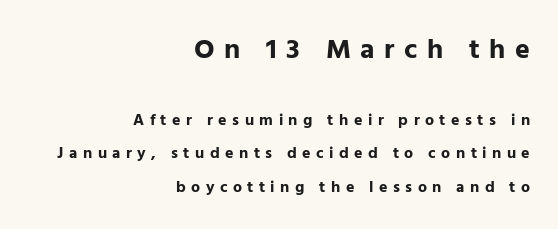
Q: Is the text bold? A: Yes.
Q: Is the text italic (slanted)? A: No, it is upright.
Q: Is the typeface a serif or a sans-serif typeface? A: Sans-serif.
Q: Is the text underlined? A: No.
Q: How is the paragraph aligned? A: Right-aligned.
Q: Is the spacing between letters normal or unusually wide? A: Unusually wide.
Q: Is the spacing between lines tight, normal or loose? A: Loose.
Q: Which block of text is set in a larger size, the first (top) or the second (bottom)? A: The first (top) one.
Q: Width (condensed, normal, or wide)? A: Normal.
Q: Stroke contrast? A: Low.
Q: x-height? A: Medium.
Q: Monospaced? A: No.
